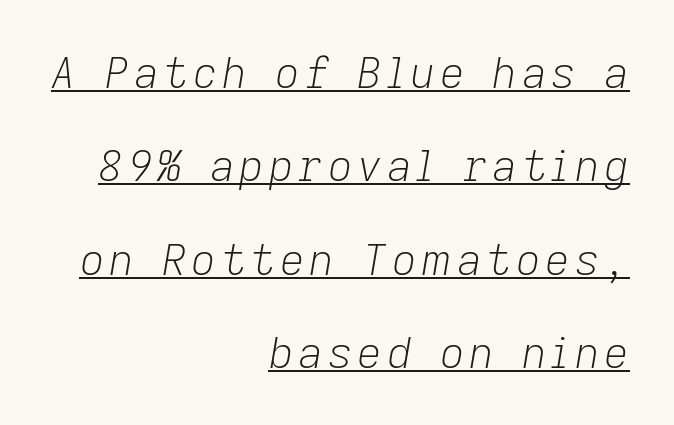
{"italic": "yes", "lean": "right", "slant_degrees": 9, "bold": "no", "weight": "light", "width": "normal", "stroke_contrast": "low", "x_height": "medium", "monospaced": "no", "underline": "yes", "align": "right", "line_spacing": "loose", "line_spacing_ratio": 2.17, "glyph_px": 43}
